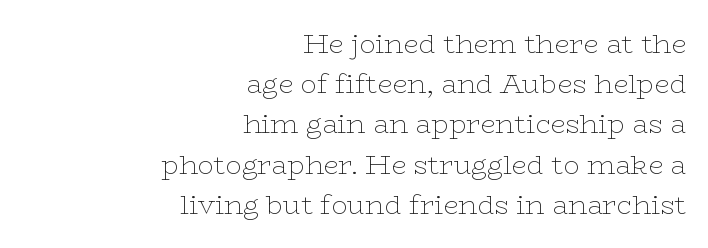
{"italic": "no", "bold": "no", "underline": "no", "align": "right", "line_spacing": "normal", "line_spacing_ratio": 1.49, "letter_spacing": "normal", "letter_spacing_em": 0.0, "glyph_px": 27}
